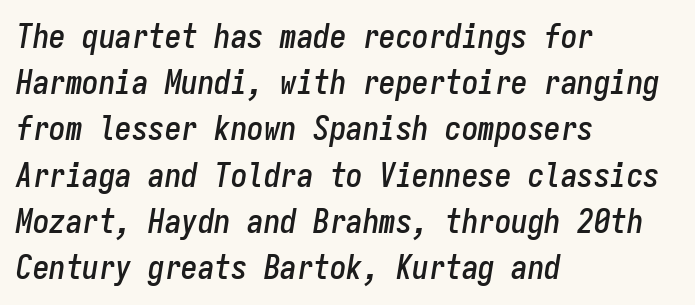
The specimen omits any rule beneath the text block's lines. Quick note: italic. This rendering leaves character spacing at its baseline value. Typeset ragged right — the left edge is the straight one. The passage shown is typed in a monospace face where columns stay perfectly aligned. Honestly, the row spacing looks completely unremarkable.
